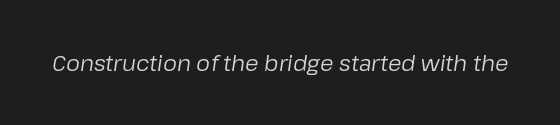
{"italic": "yes", "lean": "right", "slant_degrees": 8, "bold": "no", "underline": "no", "letter_spacing": "normal", "letter_spacing_em": 0.0, "glyph_px": 22}
